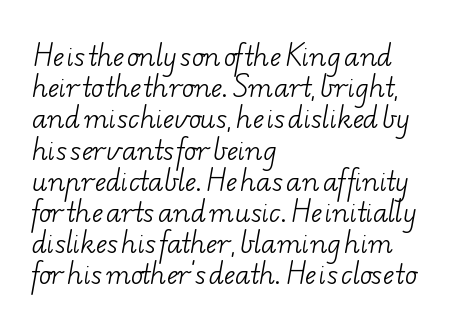
The image shows 26 px text type; set left-aligned, line spacing 1.2x, normal letter spacing, not underlined.
